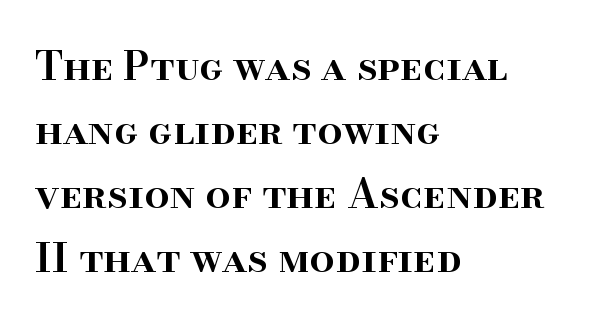
The image shows 40 px semibold serif type, upright; set left-aligned, normal line spacing (1.6x), normal letter spacing, not underlined; high stroke contrast and a small x-height.
